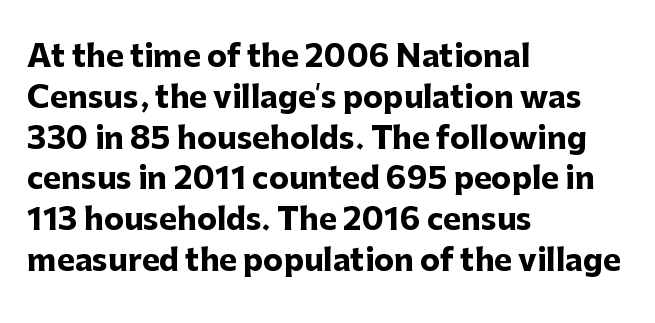
The image shows 30 px heavy sans-serif type, upright; set left-aligned, normal line spacing (1.36x), normal letter spacing, not underlined; low stroke contrast and a medium x-height.
